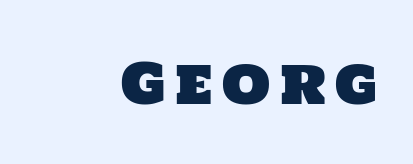
{"serif": "no", "width": "normal", "stroke_contrast": "low", "x_height": "large", "monospaced": "no", "underline": "no", "glyph_px": 56}
